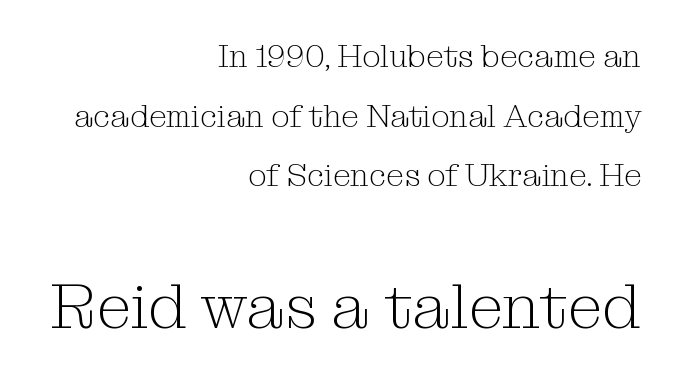
{"serif": "yes", "italic": "no", "bold": "no", "weight": "light", "width": "normal", "stroke_contrast": "medium", "x_height": "medium", "monospaced": "no", "underline": "no", "align": "right", "line_spacing_ratio": 1.86, "letter_spacing": "normal", "letter_spacing_em": 0.0, "larger_block": "second", "size_ratio": 2.0, "glyph_px": 64}
